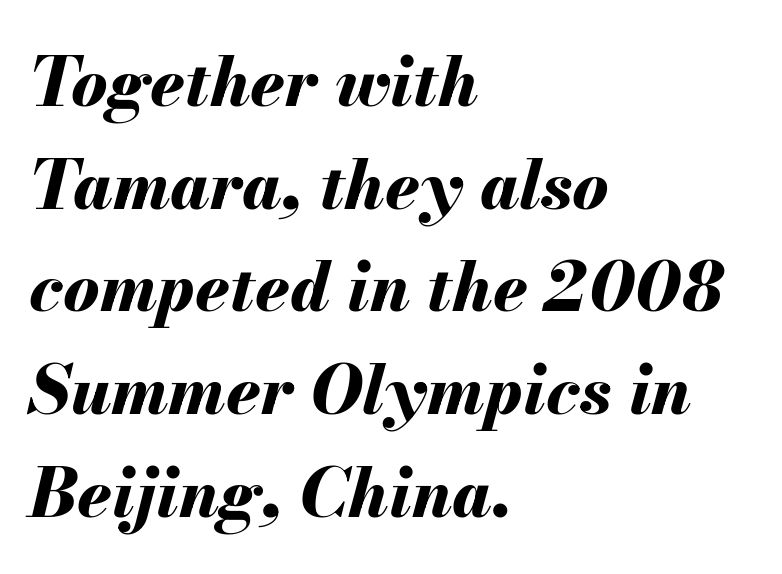
Q: Is the text bold? A: Yes.
Q: Is the text italic (slanted)? A: Yes, it leans right by about 13 degrees.
Q: Is the text underlined? A: No.
Q: How is the paragraph aligned? A: Left-aligned.
Q: Is the spacing between letters normal or unusually wide? A: Normal.
Q: Is the spacing between lines tight, normal or loose? A: Normal.
Q: Width (condensed, normal, or wide)? A: Normal.
Q: Stroke contrast? A: Medium.
Q: x-height? A: Small.
Q: Monospaced? A: No.
